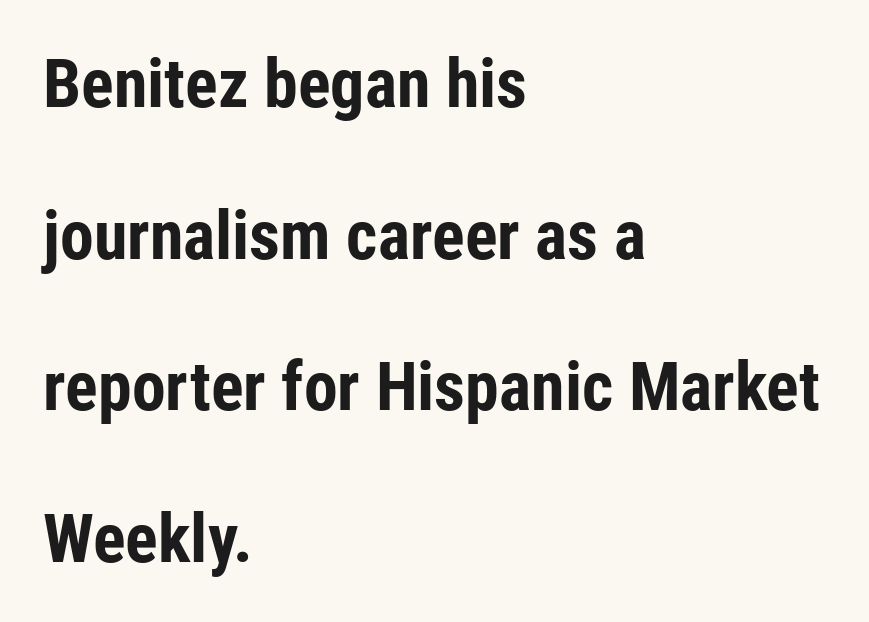
What stands out about the letter spacing? Nothing — it is the standard amount. You can tell from the bare stems that sans-serif type was used. What's the leading like? Stretched, with rows far apart. Do the characters align in a grid? No, the font is proportional.
